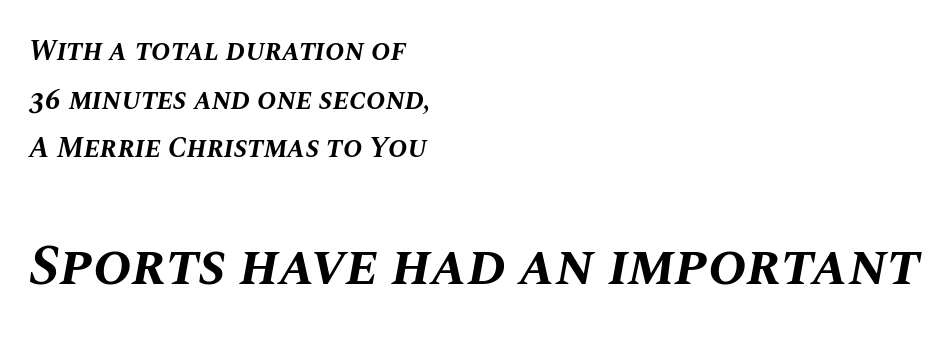
Is the letter spacing exaggerated? No — it looks like the ordinary default. Has an underline been added? It has not. The rendering anchors every line to the left-hand side. Tall strokes in this sample are angled rather than plumb. Proportional: the letters do not fall into vertical columns.
